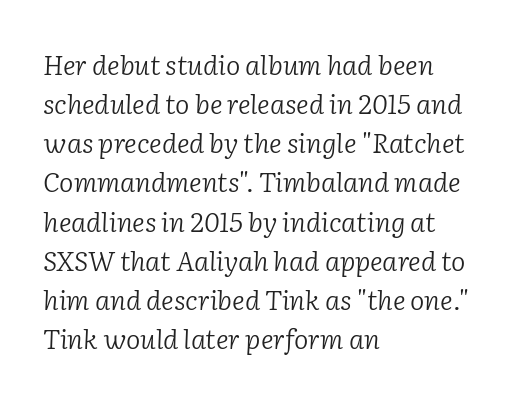
The image shows 27 px text type, italic (leaning right); set left-aligned, normal line spacing (1.45x), normal letter spacing, not underlined.
